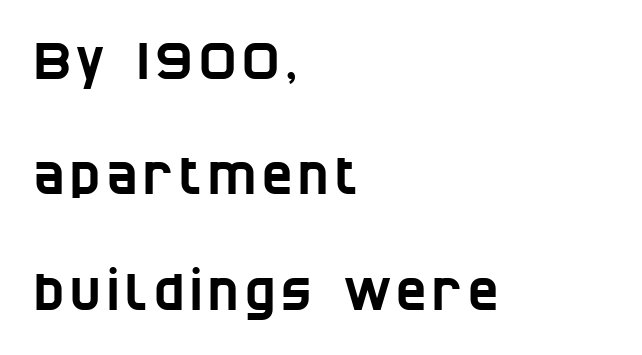
One-word summary of the alignment: left. Lines of text with bare space underneath. The vertical gap from one line to the next is large. Nope, no serifs anywhere on these letters. The face used here is proportionally spaced, like ordinary book or web type.
